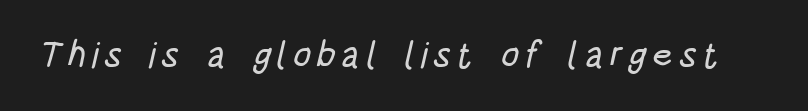
{"serif": "no", "width": "condensed", "stroke_contrast": "low", "x_height": "large", "monospaced": "no", "underline": "no", "glyph_px": 36}
